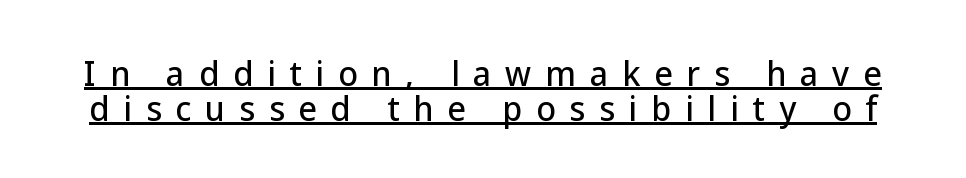
The string is rendered with underlining switched on. Honestly, the letter spacing is so wide it's the main thing you notice. Here the designer chose a conventional face with non-uniform glyph widths. Rows of type sit shoulder to shoulder in the vertical direction.
